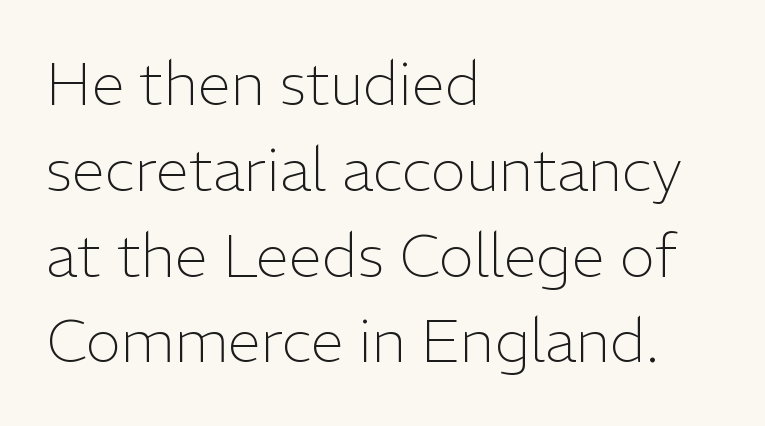
{"serif": "no", "italic": "no", "bold": "no", "weight": "light", "width": "normal", "stroke_contrast": "low", "x_height": "medium", "monospaced": "no", "underline": "no", "align": "left", "line_spacing": "normal", "line_spacing_ratio": 1.43, "letter_spacing": "normal", "letter_spacing_em": 0.0, "glyph_px": 60}
